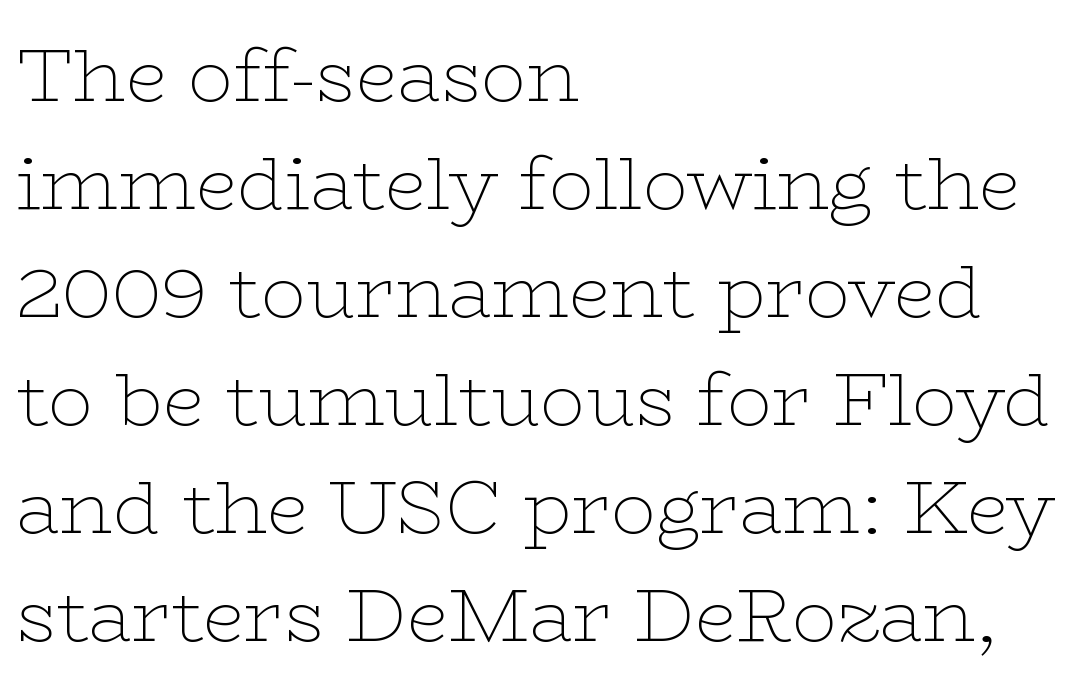
Q: Is the text bold? A: No.
Q: Is the text italic (slanted)? A: No, it is upright.
Q: Is the typeface a serif or a sans-serif typeface? A: Serif.
Q: Is the text underlined? A: No.
Q: How is the paragraph aligned? A: Left-aligned.
Q: Is the spacing between letters normal or unusually wide? A: Normal.
Q: Is the spacing between lines tight, normal or loose? A: Normal.
Q: Width (condensed, normal, or wide)? A: Wide.
Q: Stroke contrast? A: Low.
Q: x-height? A: Medium.
Q: Monospaced? A: No.
